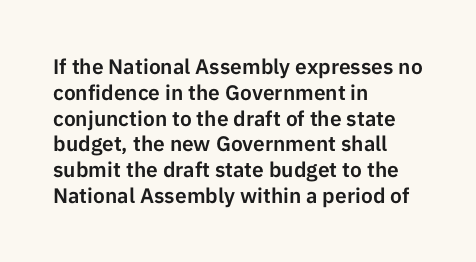
Q: Is the text italic (slanted)? A: No, it is upright.
Q: Is the text underlined? A: No.
Q: How is the paragraph aligned? A: Left-aligned.
Q: Is the spacing between letters normal or unusually wide? A: Normal.
